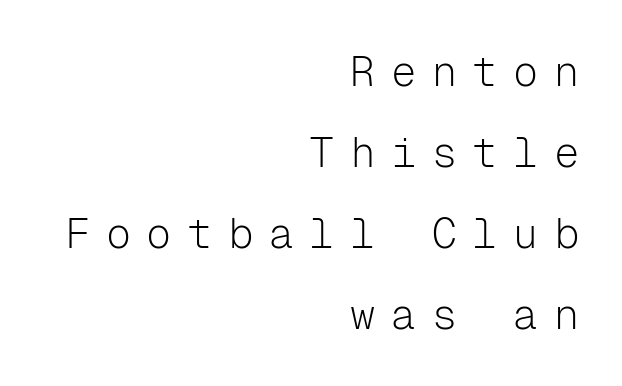
Examine the stroke ends and you'll find no serifs. Bold? No — there's no thickening of the strokes. The letterforms stand isolated, each surrounded by extra space. Every character sits straight up, as roman type does.
